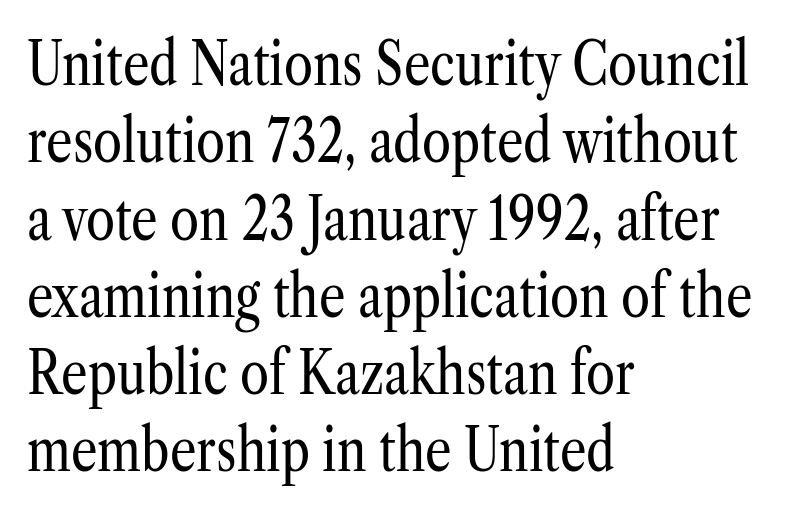
What kind of face is this? One with serifs. Lines of text with bare space underneath. Students, observe: this is what conventionally led text looks like. Unbolded letterforms with no extra heft. Each letter keeps its own natural width here, so spacing adapts to shape.
